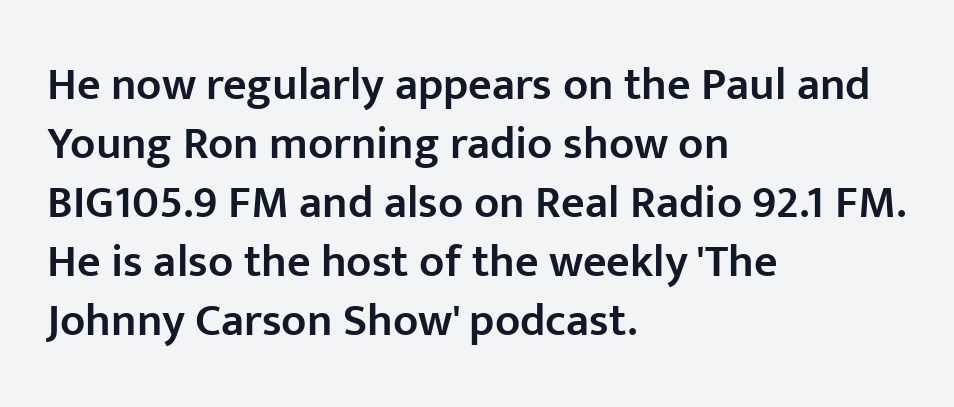
No italicization has been applied; the sample stays upright. Between one letter and the next there's only the usual sliver of space. Emphasis by weight is partial: semibold. The lines sit at an ordinary, default distance from one another. You could not count columns in this text — the font is proportionally spaced. Typeset ragged right — the left edge is the straight one.
